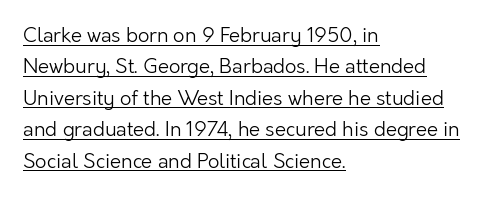
The font sits on the lighter half of the weight spectrum, regular included. Inter-character spacing is left at the font's built-in metrics. What's the leading like? Ordinary, nothing unusual. The paragraph shown leans on its left margin.
